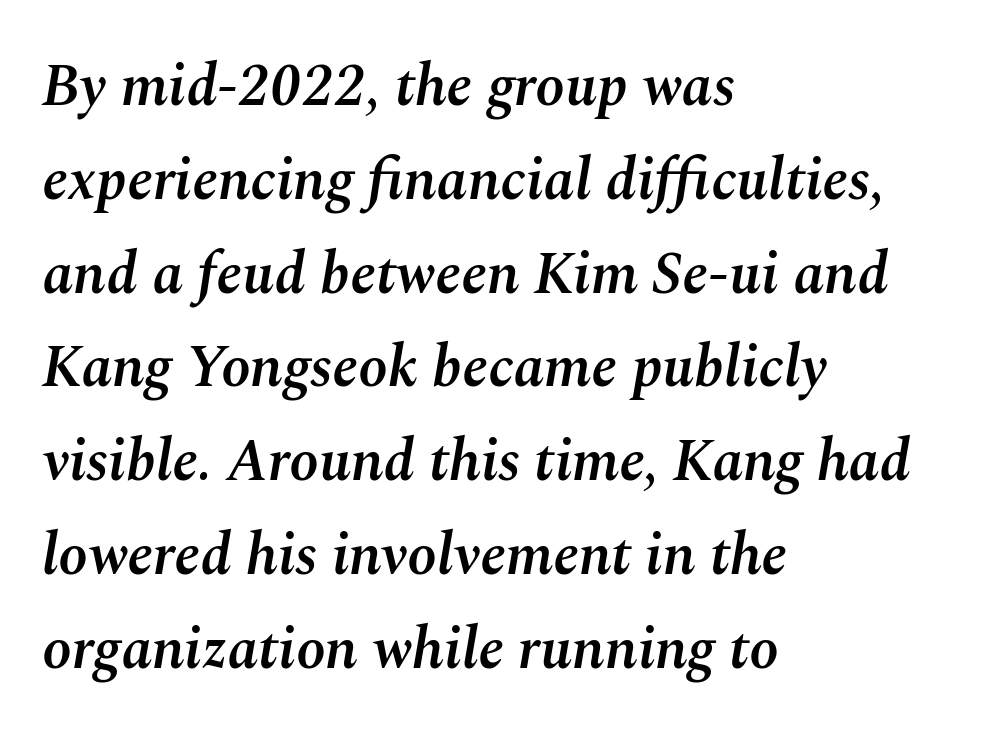
The leading is moderate, giving the passage an even texture. It's the slanting kind of type. Varying glyph widths throughout — classic text-font behaviour. The tracking reads as untouched default to a designer's eye.
